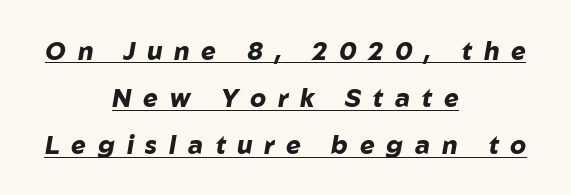
Q: Is the text bold? A: Yes.
Q: Is the text italic (slanted)? A: Yes, it leans right by about 10 degrees.
Q: Is the text underlined? A: Yes.
Q: How is the paragraph aligned? A: Centered.
Q: Is the spacing between letters normal or unusually wide? A: Unusually wide.
